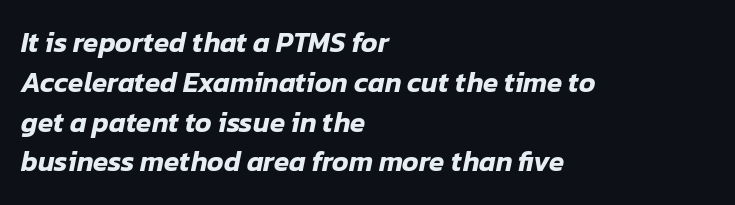
{"italic": "yes", "lean": "right", "slant_degrees": 12, "width": "normal", "stroke_contrast": "low", "x_height": "medium", "monospaced": "no", "underline": "no", "align": "left", "line_spacing": "normal", "line_spacing_ratio": 1.42, "letter_spacing": "normal", "letter_spacing_em": 0.0, "glyph_px": 28}
